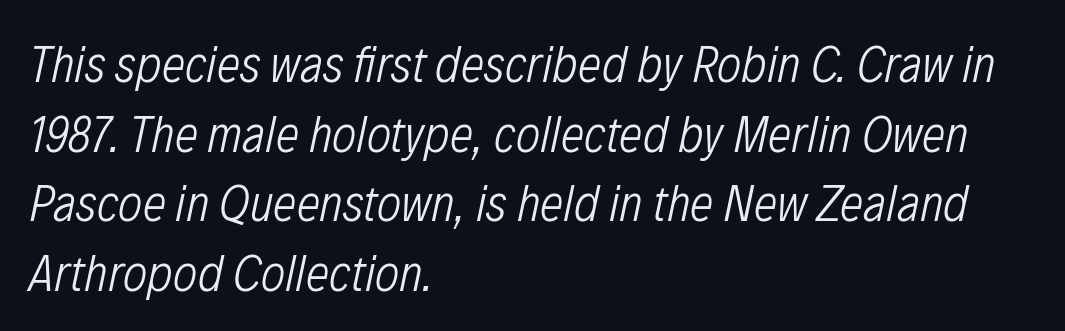
The image shows 52 px light, condensed type, italic (leaning right); set left-aligned, normal line spacing (1.34x), normal letter spacing, not underlined; low stroke contrast and a medium x-height.
